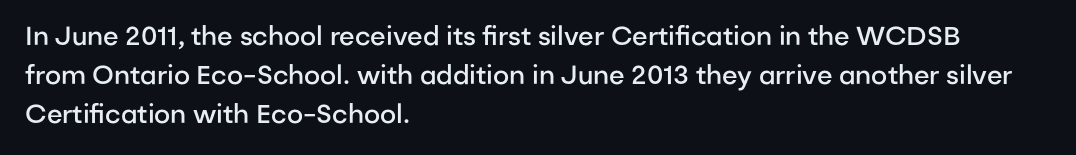
{"italic": "no", "bold": "semi", "underline": "no", "align": "left", "line_spacing": "normal", "line_spacing_ratio": 1.5, "letter_spacing": "normal", "letter_spacing_em": 0.0, "glyph_px": 26}
